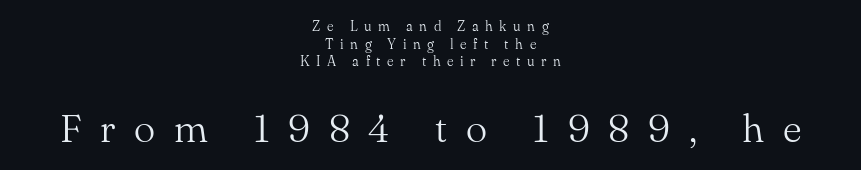
{"serif": "yes", "italic": "no", "bold": "no", "weight": "light", "width": "normal", "stroke_contrast": "medium", "x_height": "small", "monospaced": "no", "underline": "no", "align": "center", "line_spacing": "normal", "line_spacing_ratio": 1.26, "letter_spacing": "wide", "letter_spacing_em": 0.47, "larger_block": "second", "size_ratio": 2.86, "glyph_px": 40}
